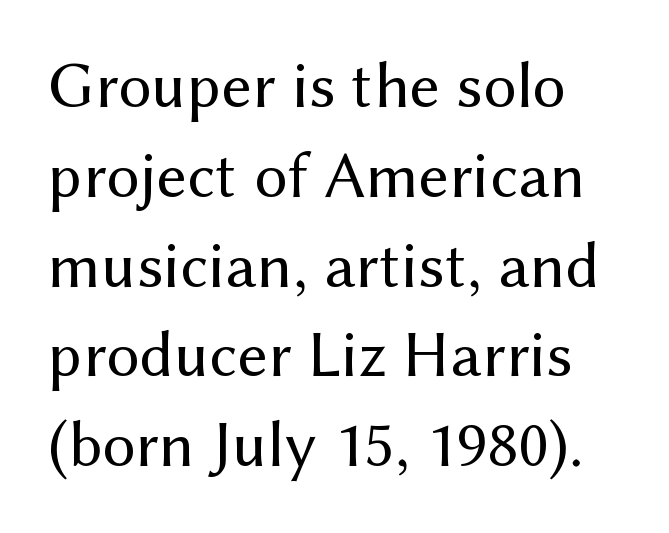
{"serif": "no", "italic": "no", "bold": "no", "weight": "regular", "width": "normal", "stroke_contrast": "medium", "x_height": "medium", "monospaced": "no", "underline": "no", "line_spacing": "normal", "line_spacing_ratio": 1.36, "letter_spacing": "normal", "letter_spacing_em": 0.0, "glyph_px": 66}
